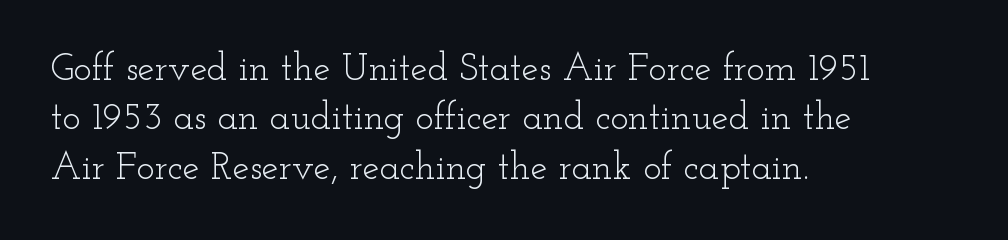
The image shows 38 px light, wide serif type, upright; set left-aligned, normal line spacing (1.3x), normal letter spacing, not underlined; low stroke contrast and a small x-height.
